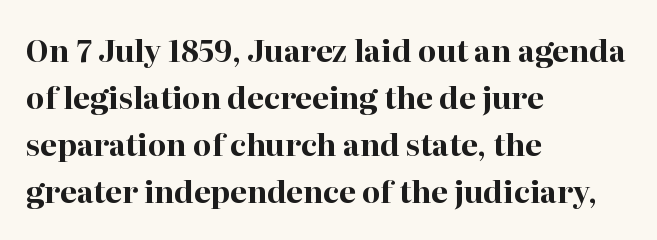
{"serif": "yes", "italic": "no", "bold": "yes", "weight": "bold", "width": "normal", "stroke_contrast": "high", "x_height": "medium", "monospaced": "no", "underline": "no", "align": "left", "line_spacing": "normal", "line_spacing_ratio": 1.57, "letter_spacing": "normal", "letter_spacing_em": 0.0, "glyph_px": 30}
